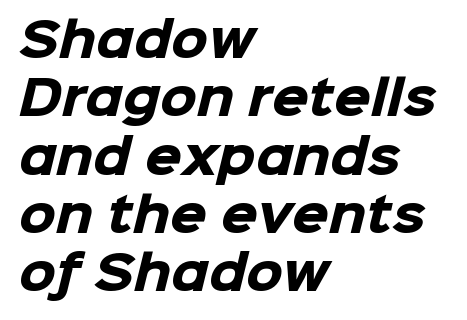
The image shows 47 px heavy sans-serif type; set left-aligned, line spacing 1.24x, normal letter spacing, not underlined; low stroke contrast and a medium x-height.
